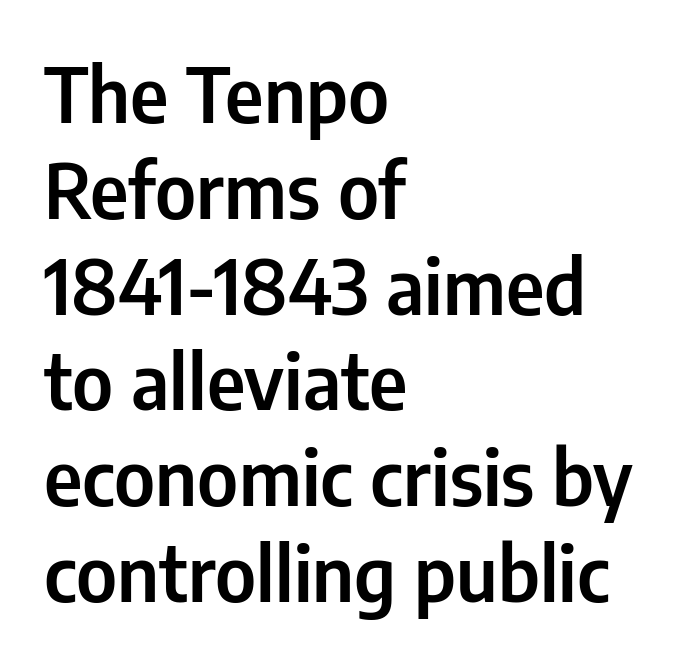
{"serif": "no", "italic": "no", "width": "condensed", "stroke_contrast": "low", "x_height": "medium", "monospaced": "no", "underline": "no", "align": "left", "line_spacing": "normal", "line_spacing_ratio": 1.26, "letter_spacing": "normal", "letter_spacing_em": 0.0, "glyph_px": 76}
